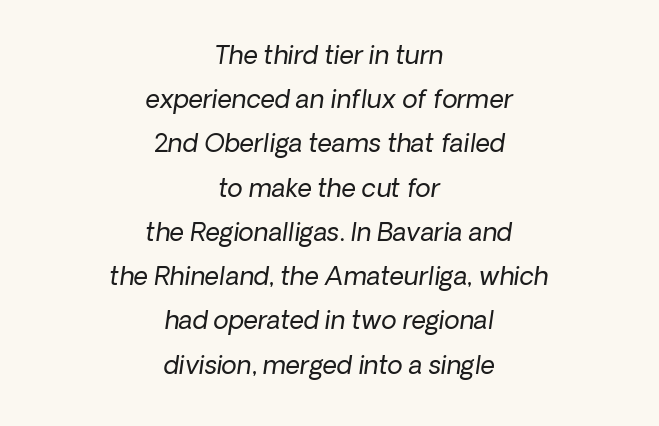
The paragraph shown floats in the horizontal middle. Letters rest on an invisible, unmarked baseline. Weight: not bold — regular or lighter. The horizontal fit of the characters is conventional and even.
